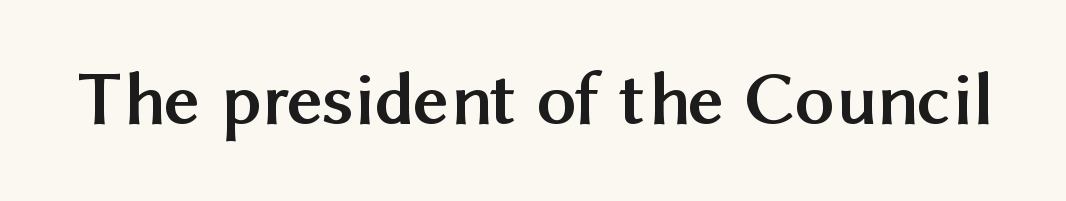
Q: Is the text bold? A: Yes.
Q: Is the text italic (slanted)? A: No, it is upright.
Q: Is the typeface a serif or a sans-serif typeface? A: Sans-serif.
Q: Is the text underlined? A: No.
Q: Is the spacing between letters normal or unusually wide? A: Normal.
Q: Width (condensed, normal, or wide)? A: Normal.
Q: Stroke contrast? A: Medium.
Q: x-height? A: Medium.
Q: Monospaced? A: No.
